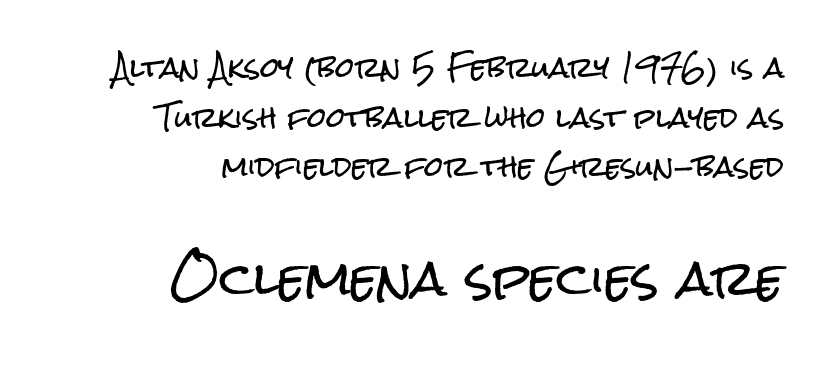
{"serif": "no", "italic": "no", "width": "condensed", "stroke_contrast": "low", "x_height": "medium", "monospaced": "no", "underline": "no", "align": "right", "line_spacing_ratio": 1.84, "letter_spacing": "normal", "letter_spacing_em": 0.0, "larger_block": "second", "size_ratio": 1.74, "glyph_px": 47}
